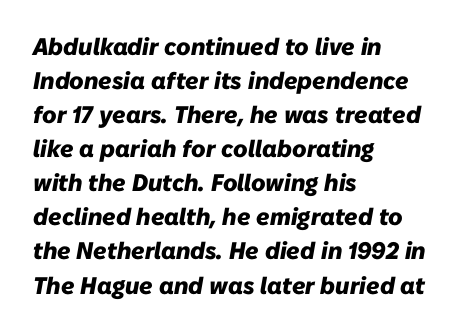
Q: Is the text bold? A: Yes.
Q: Is the text italic (slanted)? A: Yes, it leans right by about 10 degrees.
Q: Is the text underlined? A: No.
Q: How is the paragraph aligned? A: Left-aligned.
Q: Is the spacing between letters normal or unusually wide? A: Normal.
Q: Is the spacing between lines tight, normal or loose? A: Normal.
